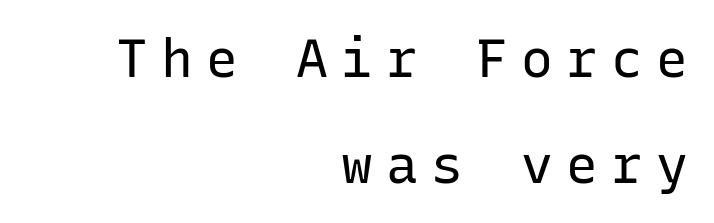
The letters carry no serifs — their stems end cleanly without finishing strokes. Vertical strokes here are truly vertical. You could fit nearly another row in the gap between these rows. Tracking value appears strongly positive — letters spread wide. No extra ink here — the face is not bold. A bare baseline throughout the passage.
